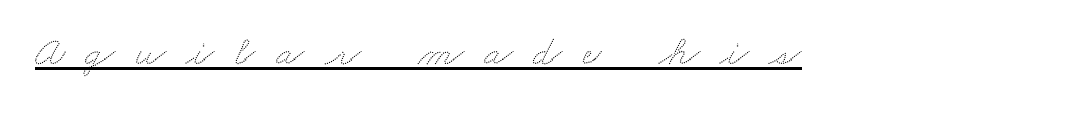
The image shows 42 px wide type; set unusually wide letter spacing (+0.48 em), underlined; low stroke contrast and a small x-height.
